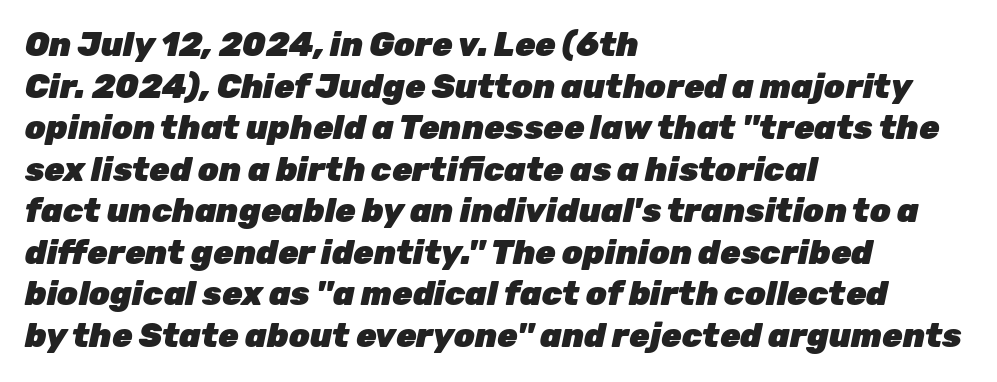
Weight: bold. Observe the ordinary spacing: letters are neighbours, not strangers. The specimen reads as italic at a glance. Vertically, the passage feels balanced, rows spaced as you'd expect. All the whitespace from short lines collects on the right. Letters rest on an invisible, unmarked baseline.
